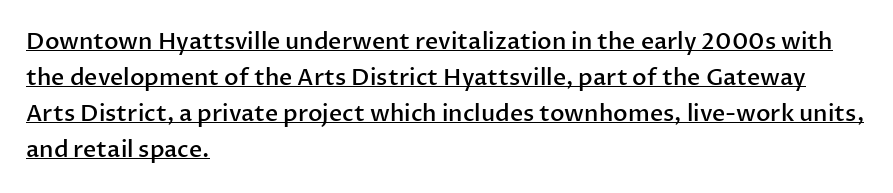
The image shows 23 px text type, upright; set left-aligned, normal line spacing (1.57x), normal letter spacing, underlined.
